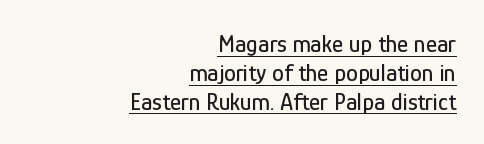
{"italic": "no", "underline": "yes", "align": "right", "line_spacing_ratio": 1.2, "letter_spacing": "normal", "letter_spacing_em": 0.0, "glyph_px": 24}
